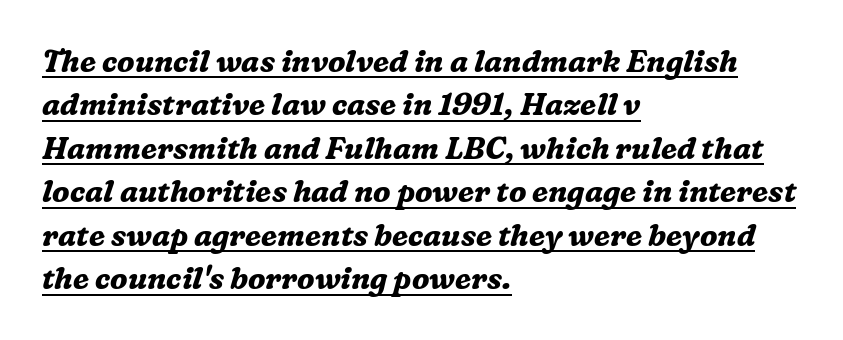
Q: Is the text bold? A: Yes.
Q: Is the text italic (slanted)? A: Yes, it leans right by about 16 degrees.
Q: Is the typeface a serif or a sans-serif typeface? A: Serif.
Q: Is the text underlined? A: Yes.
Q: How is the paragraph aligned? A: Left-aligned.
Q: Is the spacing between letters normal or unusually wide? A: Normal.
Q: Is the spacing between lines tight, normal or loose? A: Normal.
Q: Width (condensed, normal, or wide)? A: Normal.
Q: Stroke contrast? A: Medium.
Q: x-height? A: Medium.
Q: Monospaced? A: No.
